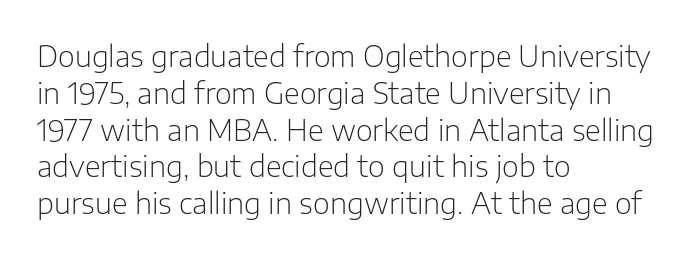
Spacing verdict: proportional, widths tailored to each character. A typesetter would call this zero additional tracking. The rendering uses a moderate line-height, typical for paragraphs. The font sits on the lighter half of the weight spectrum, regular included.
